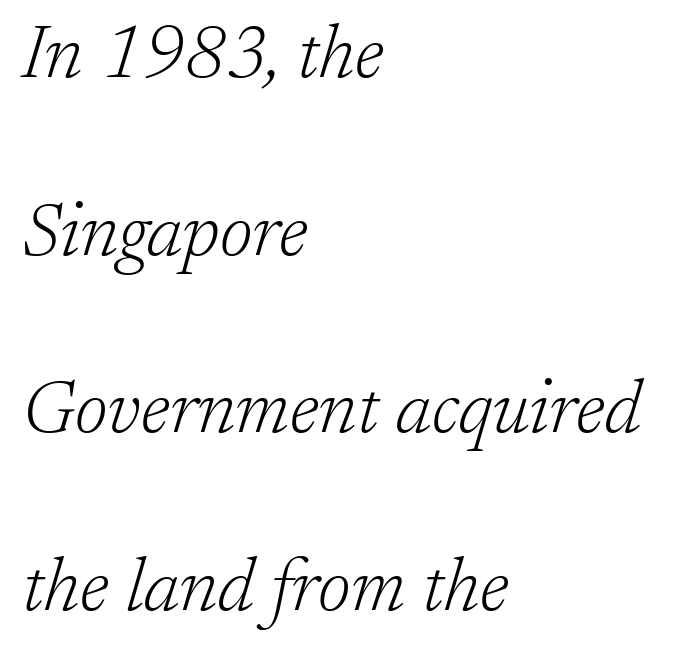
The image shows 74 px light serif type, italic (leaning right); set left-aligned, loose line spacing (2.4x), normal letter spacing, not underlined; low stroke contrast and a medium x-height.
